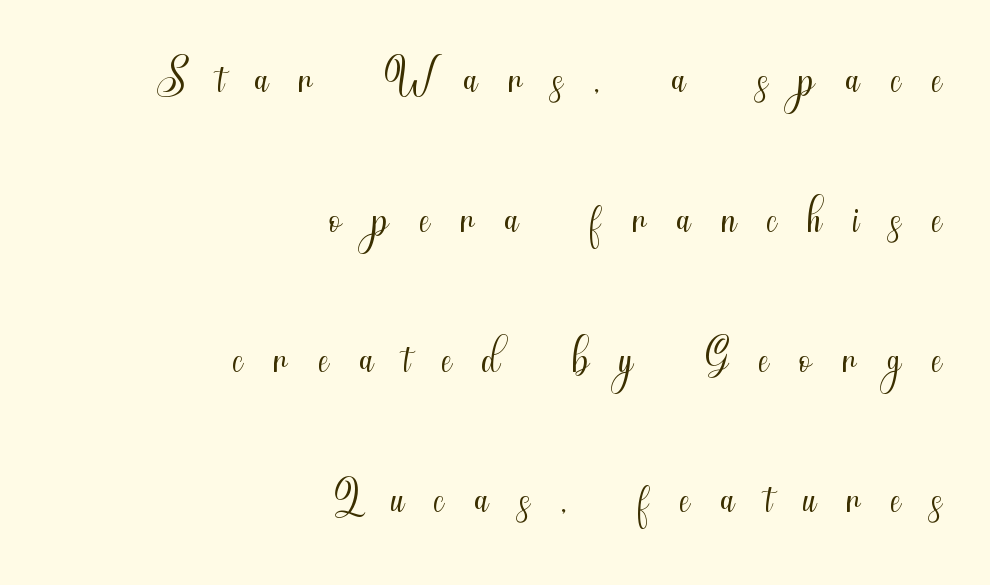
Stroke terminals: plain, sans-serif. The area under the type is left untouched. Compared with a flush-left layout, this one pins lines to the opposite, right side. Looks like regular typesetting: each glyph gets only the width it needs.
